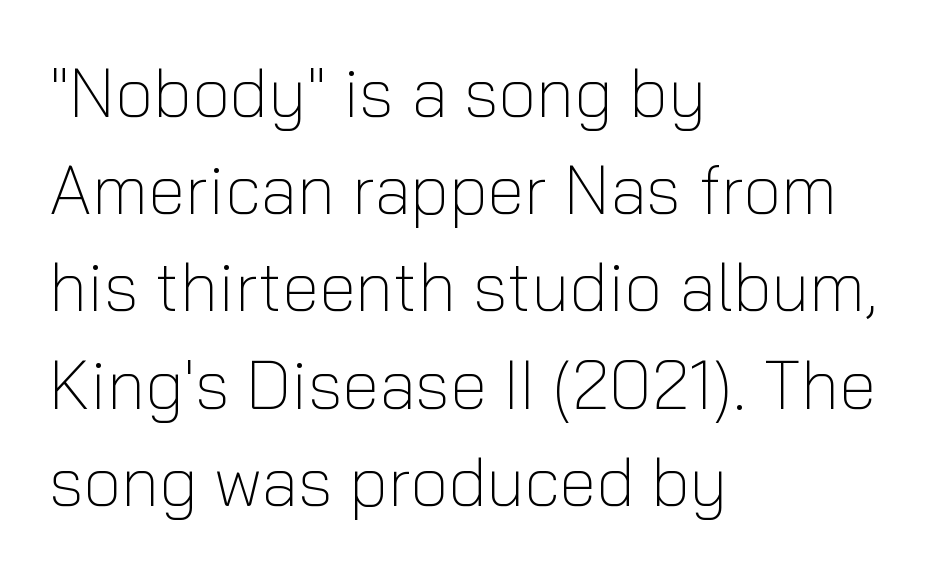
Examine the stroke ends and you'll find no serifs. Glance below the letters and you will spot only blank space. Weight: in the light-to-regular range. Think of a printed novel: that variable character pitch is what you see here.
